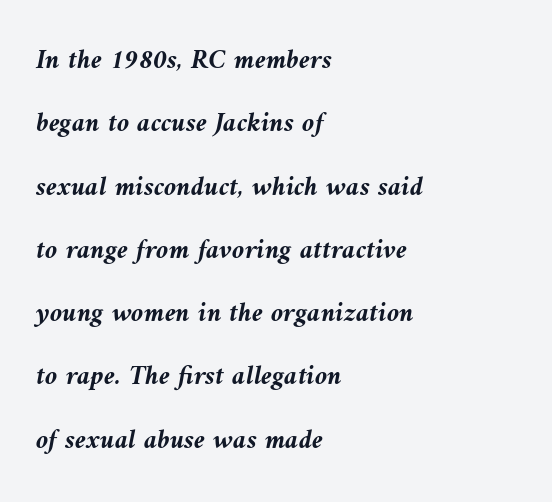
Q: Is the text bold? A: Yes.
Q: Is the text italic (slanted)? A: Yes, it leans left by about 10 degrees.
Q: Is the text underlined? A: No.
Q: How is the paragraph aligned? A: Left-aligned.
Q: Is the spacing between letters normal or unusually wide? A: Normal.
Q: Is the spacing between lines tight, normal or loose? A: Loose.
Q: Width (condensed, normal, or wide)? A: Normal.
Q: Stroke contrast? A: Medium.
Q: x-height? A: Medium.
Q: Monospaced? A: No.
